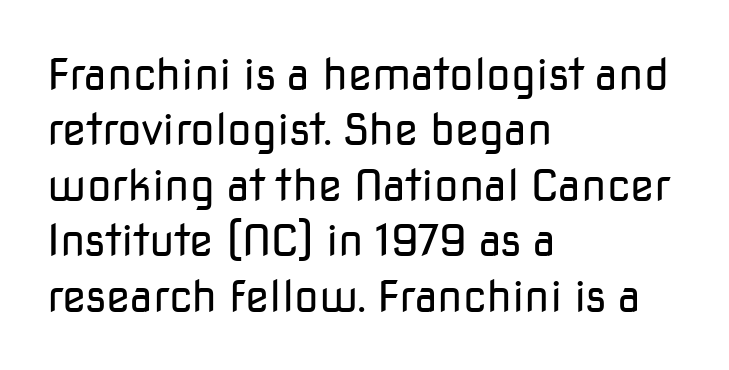
{"serif": "no", "italic": "no", "bold": "no", "weight": "regular", "width": "normal", "stroke_contrast": "low", "x_height": "medium", "monospaced": "no", "underline": "no", "align": "left", "line_spacing": "normal", "line_spacing_ratio": 1.26, "letter_spacing": "normal", "letter_spacing_em": 0.0, "glyph_px": 44}
